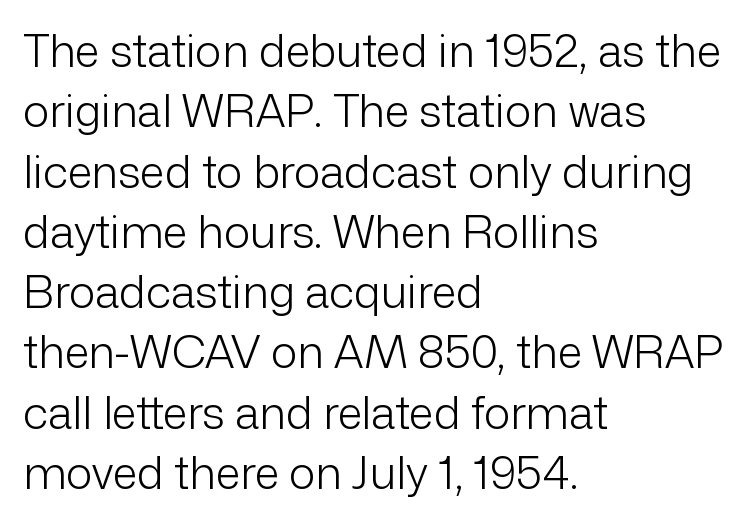
Q: Is the text bold? A: No.
Q: Is the text italic (slanted)? A: No, it is upright.
Q: Is the typeface a serif or a sans-serif typeface? A: Sans-serif.
Q: Is the text underlined? A: No.
Q: How is the paragraph aligned? A: Left-aligned.
Q: Is the spacing between letters normal or unusually wide? A: Normal.
Q: Is the spacing between lines tight, normal or loose? A: Normal.
Q: Width (condensed, normal, or wide)? A: Normal.
Q: Stroke contrast? A: Low.
Q: x-height? A: Medium.
Q: Monospaced? A: No.
